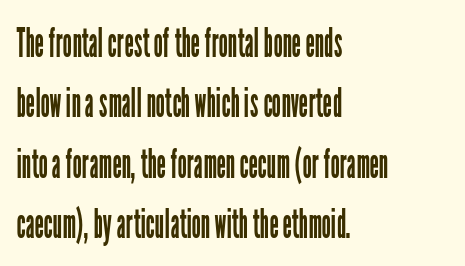
{"serif": "no", "italic": "no", "bold": "no", "weight": "regular", "width": "condensed", "stroke_contrast": "low", "x_height": "medium", "monospaced": "no", "underline": "no", "align": "left", "line_spacing": "normal", "line_spacing_ratio": 1.47, "letter_spacing": "normal", "letter_spacing_em": 0.0, "glyph_px": 41}
